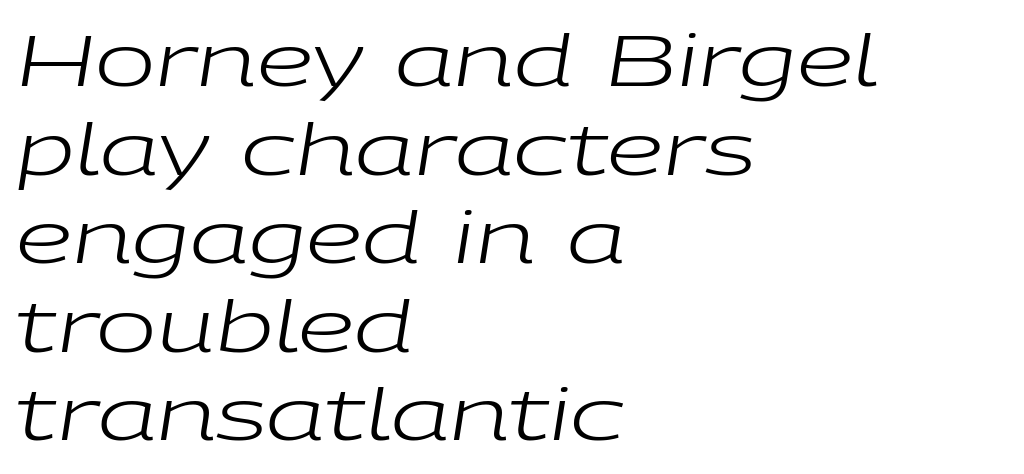
Q: Is the text bold? A: No.
Q: Is the text italic (slanted)? A: Yes, it leans right by about 9 degrees.
Q: Is the text underlined? A: No.
Q: How is the paragraph aligned? A: Left-aligned.
Q: Is the spacing between letters normal or unusually wide? A: Normal.
Q: Width (condensed, normal, or wide)? A: Wide.
Q: Stroke contrast? A: Low.
Q: x-height? A: Medium.
Q: Monospaced? A: No.
